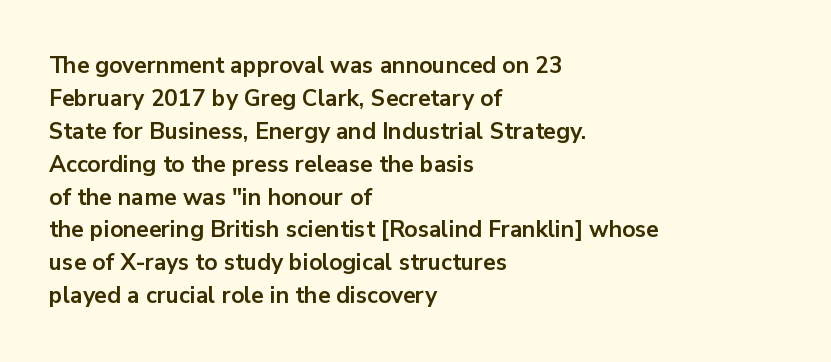
The image shows 23 px bold type, upright; set left-aligned, normal line spacing (1.43x), normal letter spacing, not underlined.
